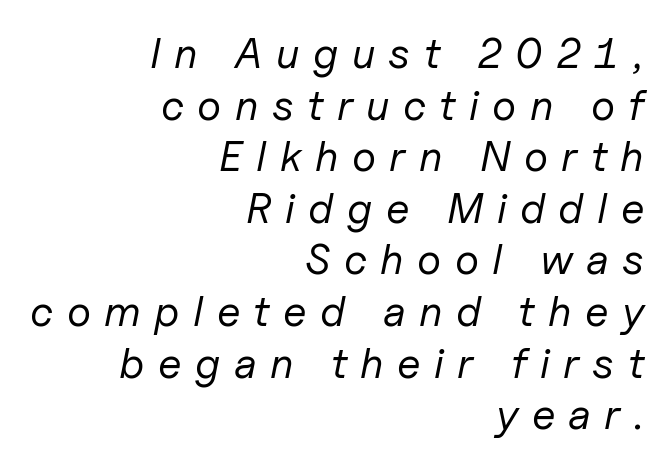
The face looks like a standard text weight, possibly lighter. Notice how the passage keeps a crisp vertical edge on the right only. The passage shown is not underscored anywhere. What stands out about the letter spacing? Its width — letters are far apart. The font's italic variant was chosen for this text.
